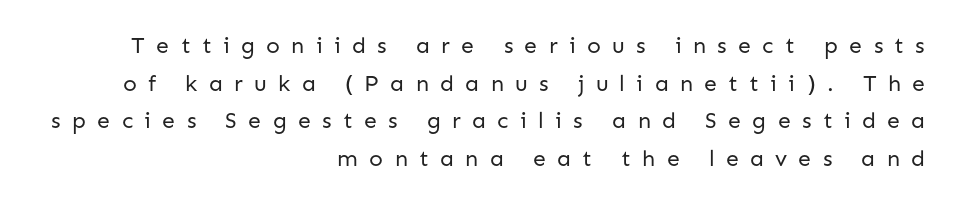
The image shows 23 px text type, upright; set right-aligned, normal line spacing (1.64x), unusually wide letter spacing (+0.49 em), not underlined.
